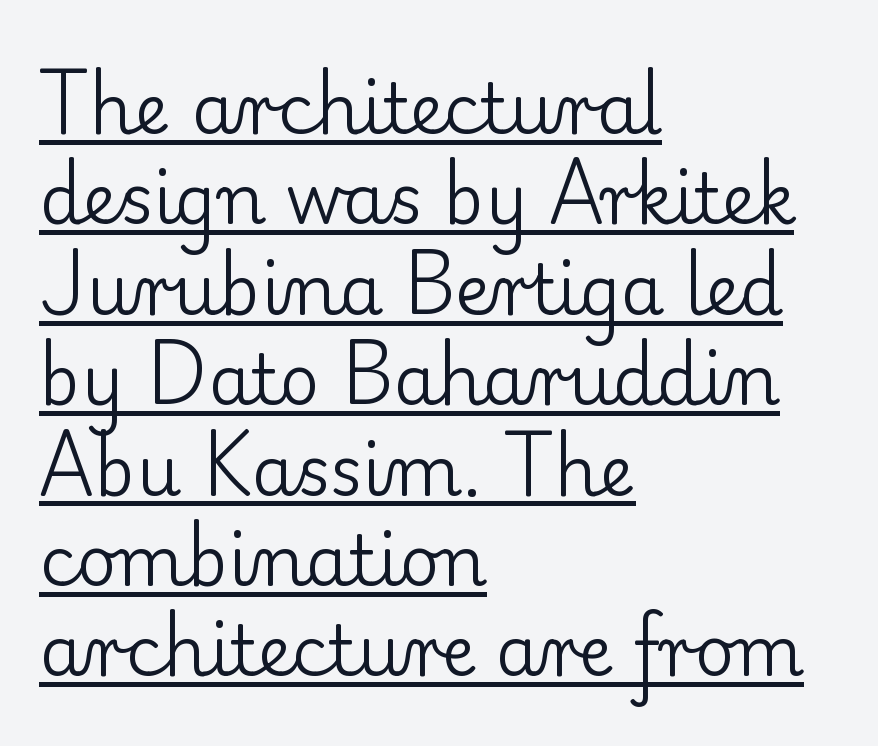
You can tell it's not italic because the verticals are truly vertical. Here the designer chose a conventional face with non-uniform glyph widths. The leading is moderate, giving the passage an even texture. What decoration does the sample have? An underline. The letters sit at their default tracking, neither squeezed nor spread. Small tapered or slab feet sit at the stroke ends, so this counts as serif.
